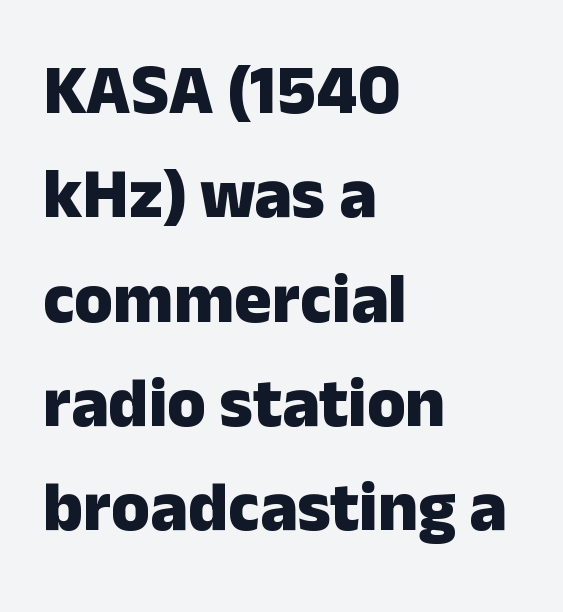
The image shows 70 px heavy sans-serif type, upright; set left-aligned, normal line spacing (1.49x), normal letter spacing, not underlined; low stroke contrast and a medium x-height.
